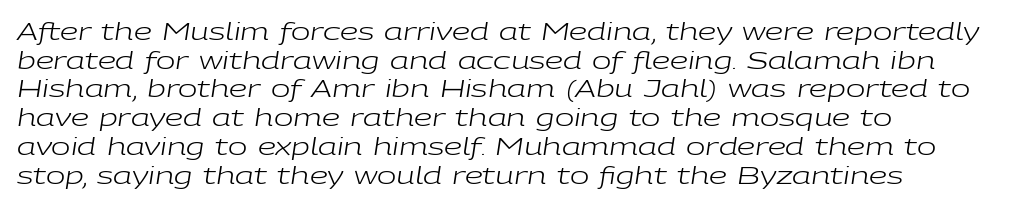
Q: Is the text bold? A: No.
Q: Is the text italic (slanted)? A: Yes, it leans right by about 9 degrees.
Q: Is the text underlined? A: No.
Q: How is the paragraph aligned? A: Left-aligned.
Q: Is the spacing between letters normal or unusually wide? A: Normal.
Q: Is the spacing between lines tight, normal or loose? A: Normal.
